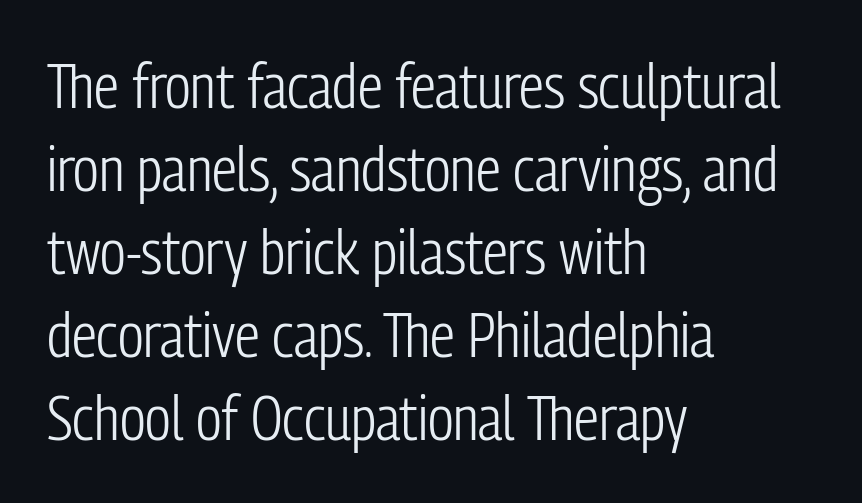
Q: Is the text bold? A: No.
Q: Is the text italic (slanted)? A: No, it is upright.
Q: Is the typeface a serif or a sans-serif typeface? A: Sans-serif.
Q: Is the text underlined? A: No.
Q: How is the paragraph aligned? A: Left-aligned.
Q: Is the spacing between letters normal or unusually wide? A: Normal.
Q: Is the spacing between lines tight, normal or loose? A: Normal.
Q: Width (condensed, normal, or wide)? A: Condensed.
Q: Stroke contrast? A: Low.
Q: x-height? A: Medium.
Q: Monospaced? A: No.
